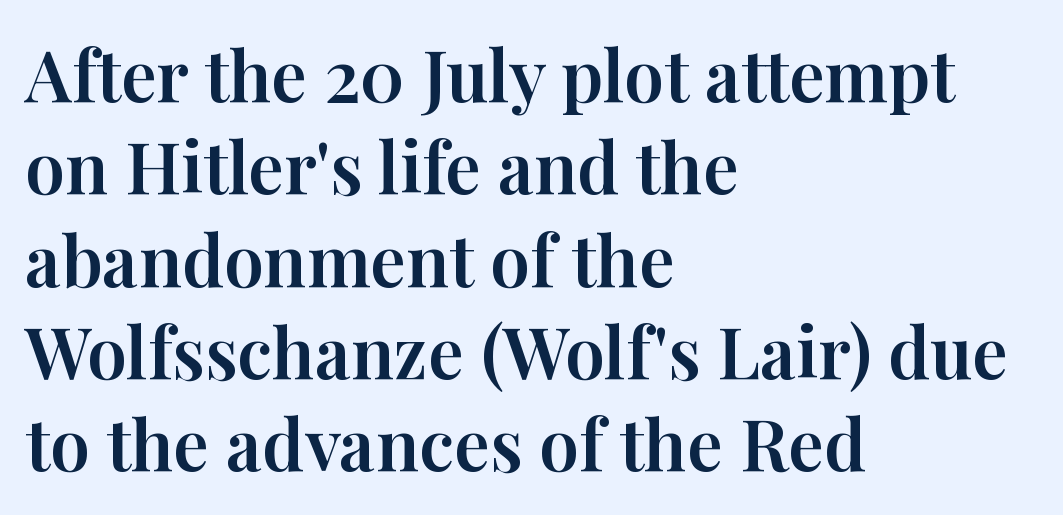
There is no visible air inserted between adjacent glyphs. Each letter keeps its own natural width here, so spacing adapts to shape. Style check: upright. Each new line begins a customary step beneath the previous one.
